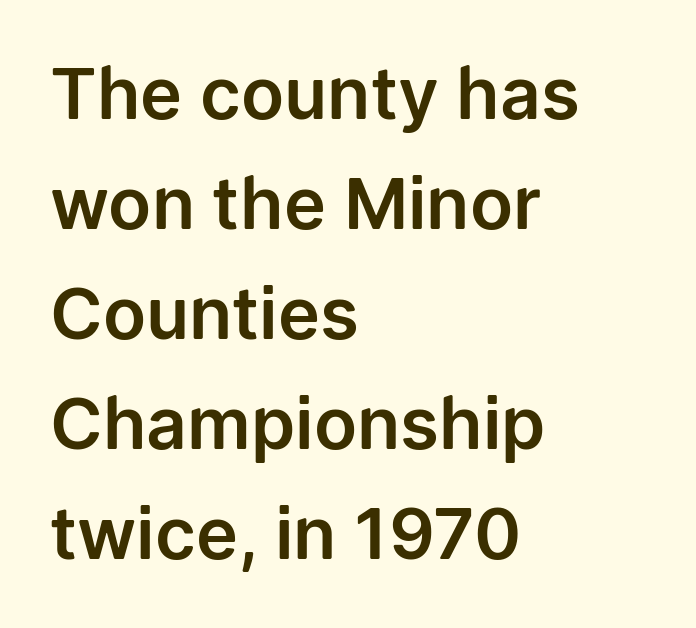
Spacing verdict: proportional, widths tailored to each character. Layout note: lines flush left. The line-height multiplier appears to be the usual default. The gaps between neighbouring characters are ordinary and unremarkable. The passage shown is not underscored anywhere. Typographically, this falls in the sans-serif category.
